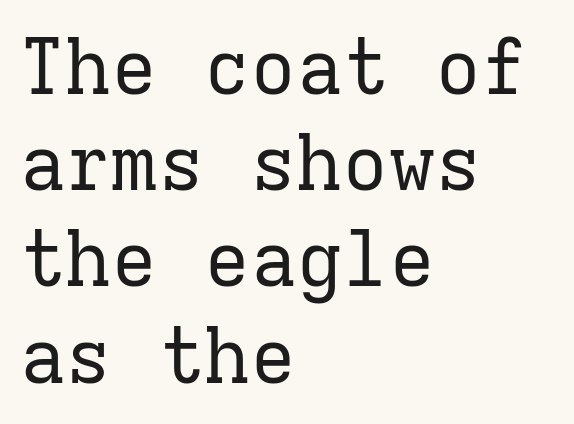
There is no visible air inserted between adjacent glyphs. Summary of weight: not heavy and not bold. A typesetter would label this face a serif. Lines of text with bare space underneath. A typesetter would mark this as roman, not italic.
